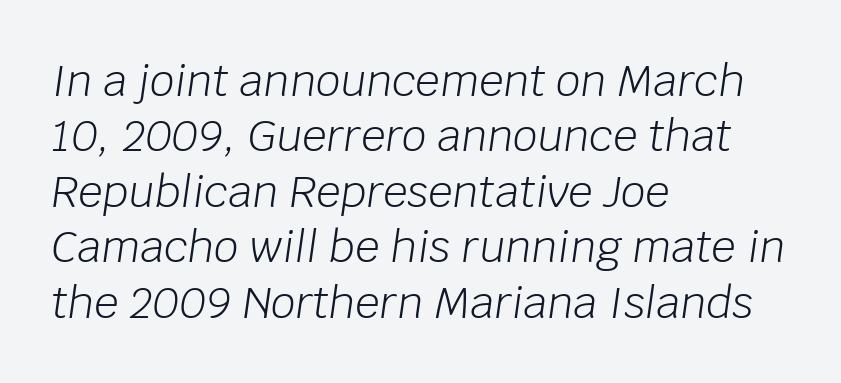
Q: Is the text bold? A: No.
Q: Is the text italic (slanted)? A: Yes, it leans right by about 8 degrees.
Q: Is the text underlined? A: No.
Q: How is the paragraph aligned? A: Left-aligned.
Q: Is the spacing between letters normal or unusually wide? A: Normal.
Q: Is the spacing between lines tight, normal or loose? A: Normal.
Q: Width (condensed, normal, or wide)? A: Normal.
Q: Stroke contrast? A: Low.
Q: x-height? A: Large.
Q: Monospaced? A: No.
